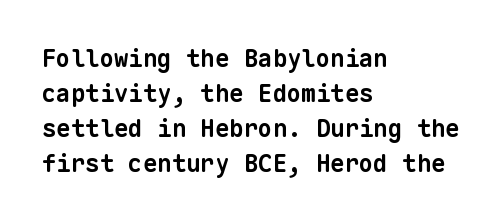
The image shows 24 px bold type; set left-aligned, normal line spacing (1.46x), normal letter spacing, not underlined.
